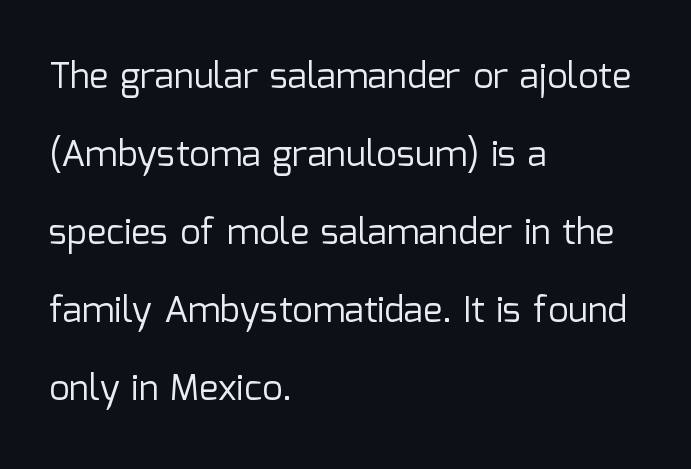
Q: Is the text bold? A: No.
Q: Is the text italic (slanted)? A: No, it is upright.
Q: Is the typeface a serif or a sans-serif typeface? A: Sans-serif.
Q: Is the text underlined? A: No.
Q: How is the paragraph aligned? A: Left-aligned.
Q: Is the spacing between letters normal or unusually wide? A: Normal.
Q: Is the spacing between lines tight, normal or loose? A: Loose.
Q: Width (condensed, normal, or wide)? A: Normal.
Q: Stroke contrast? A: Low.
Q: x-height? A: Medium.
Q: Monospaced? A: No.
